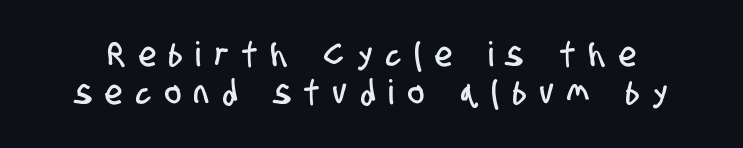
{"serif": "no", "width": "condensed", "stroke_contrast": "low", "x_height": "large", "monospaced": "no", "underline": "no", "line_spacing": "tight", "line_spacing_ratio": 1.13, "letter_spacing": "wide", "letter_spacing_em": 0.42, "glyph_px": 34}
